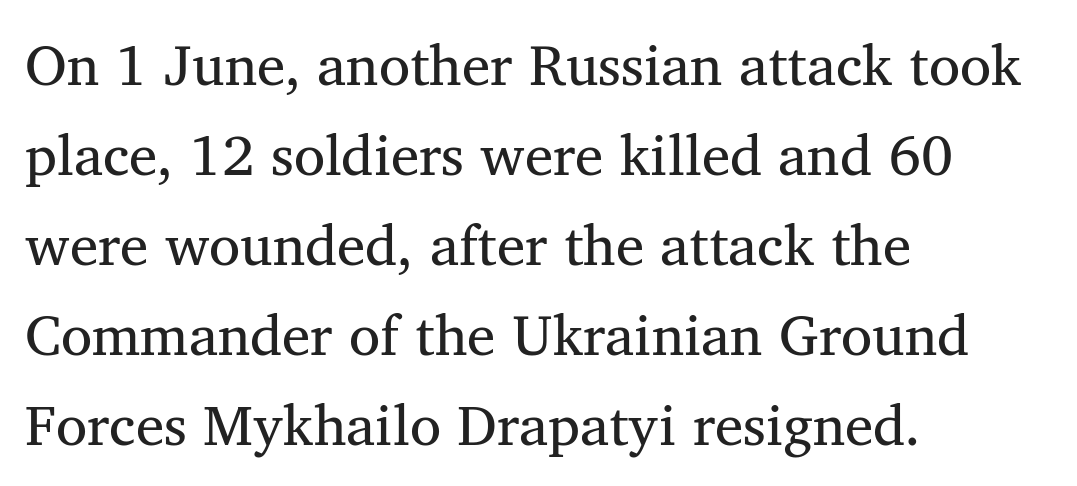
{"serif": "yes", "italic": "no", "bold": "no", "weight": "regular", "width": "normal", "stroke_contrast": "medium", "x_height": "medium", "monospaced": "no", "underline": "no", "align": "left", "line_spacing": "normal", "line_spacing_ratio": 1.58, "letter_spacing": "normal", "letter_spacing_em": 0.0, "glyph_px": 57}
